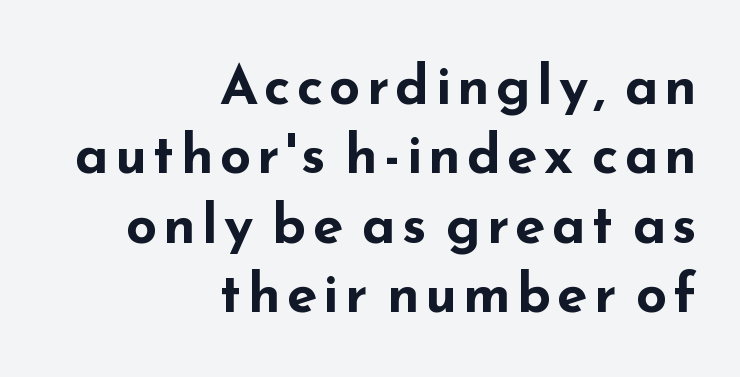
The letters stand upright; this is a roman face. If you measured baseline to baseline, you'd find a middling distance. In terms of letterform style, serifs are entirely absent. If you drew a ruler down the right edge, every line would touch it. Varying glyph widths throughout — classic text-font behaviour. Caption: bold face, heavy strokes.
